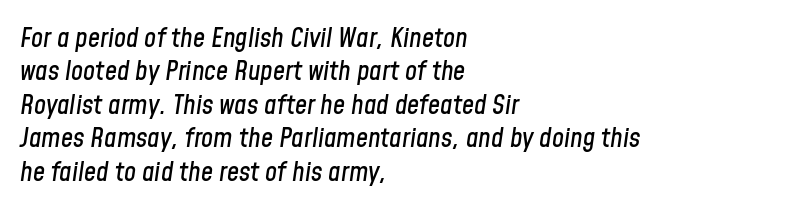
The image shows 27 px text type, italic (leaning right); set left-aligned, line spacing 1.24x, normal letter spacing, not underlined.
